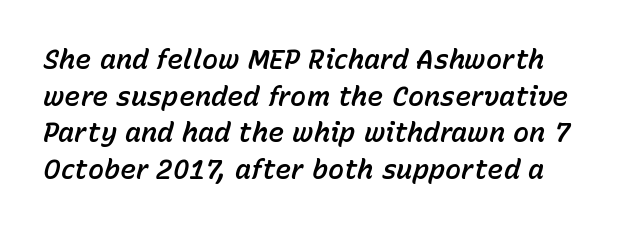
The image shows 27 px text type, italic (leaning right); set normal line spacing (1.36x), normal letter spacing, not underlined.
